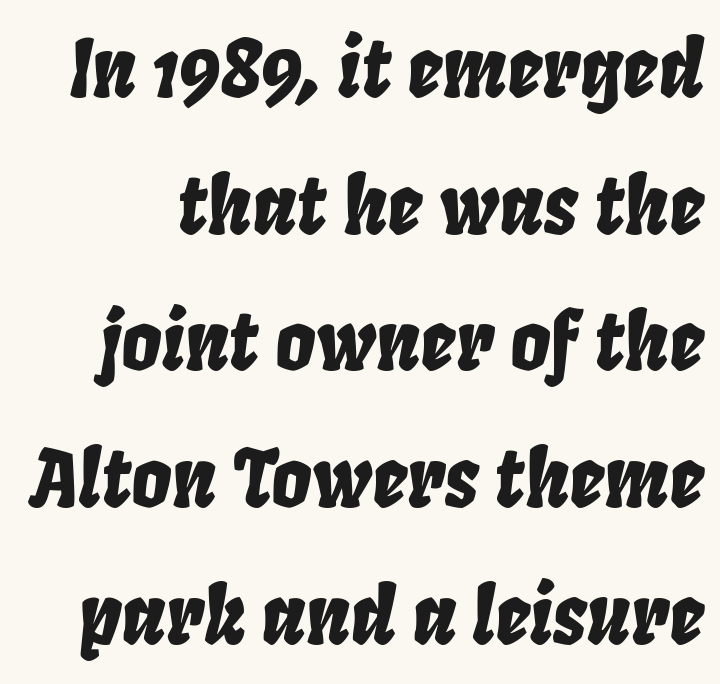
You could not count columns in this text — the font is proportionally spaced. Italic: yes, the glyphs are oblique. Unmarked baselines from the first word to the last. The type is set solid horizontally, with unmodified tracking.
